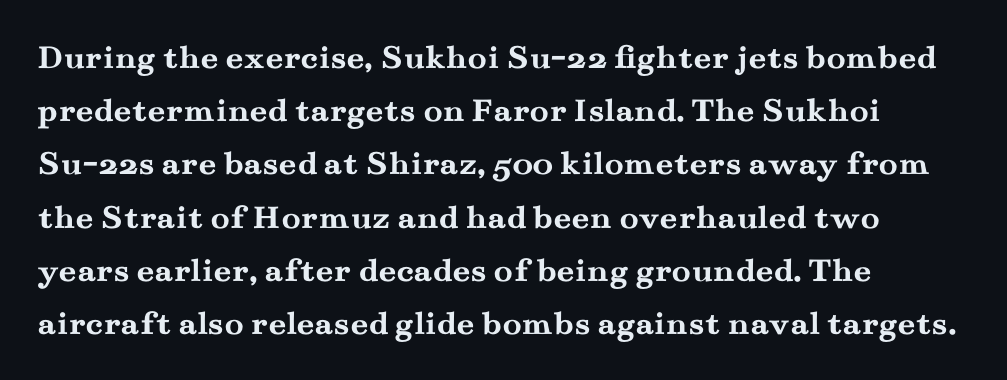
This rendering leaves character spacing at its baseline value. Note the varied advance widths — an 'i' is clearly narrower than an 'm'. Words float on clear page, feet unadorned. The paragraph shown leans on its left margin. Notice how thick the strokes are: this is what a full bold looks like. When letters stand straight like this, we call the style roman or upright.
